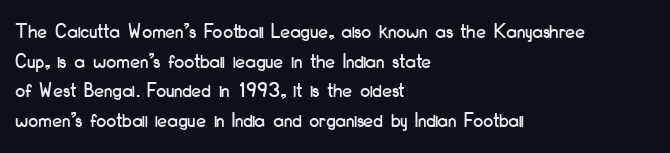
The passage shown stacks its lines at a standard gap. Look at the tracking — it's just the regular setting, nothing added. A typesetter would mark this as roman, not italic. Underlining? Definitely not there. One-word summary of the alignment: left.
